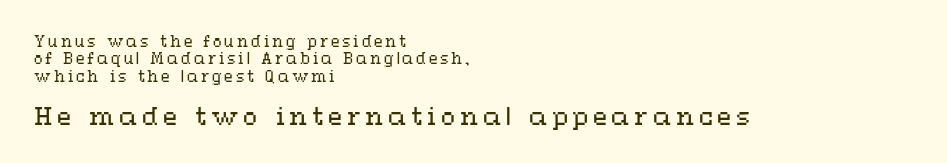
The image shows 23 px text type, upright; set left-aligned, normal line spacing (1.25x), unusually wide letter spacing (+0.2 em), not underlined; the second (bottom) block is 1.64x larger.
